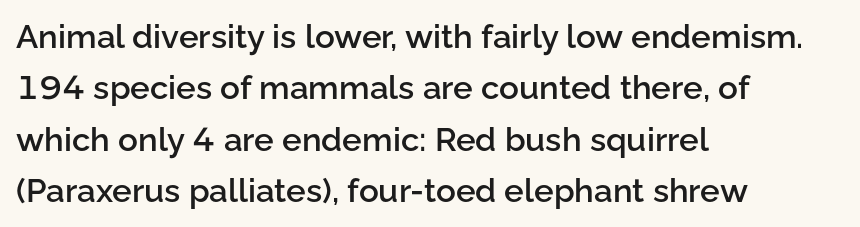
The image shows 33 px semibold sans-serif type, upright; set left-aligned, normal line spacing (1.56x), normal letter spacing, not underlined; low stroke contrast and a medium x-height.
